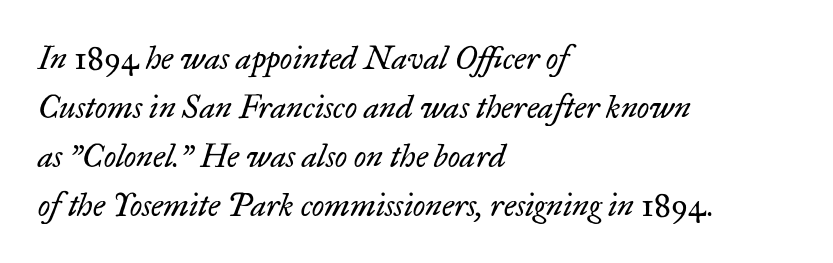
The image shows 32 px regular-weight serif type, italic (leaning right); set left-aligned, normal line spacing (1.53x), normal letter spacing, not underlined; low stroke contrast and a small x-height.
